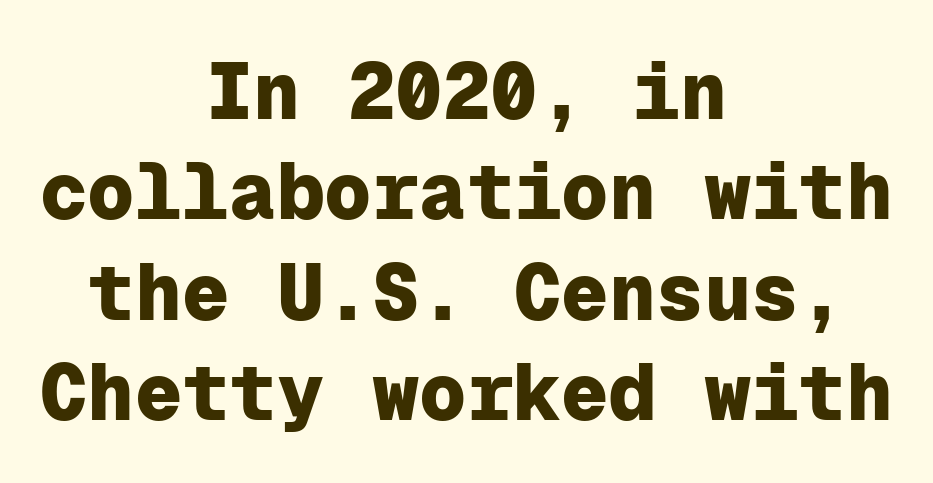
{"serif": "no", "italic": "no", "bold": "yes", "weight": "heavy", "width": "normal", "stroke_contrast": "low", "x_height": "medium", "monospaced": "yes", "underline": "no", "align": "center", "line_spacing": "normal", "line_spacing_ratio": 1.27, "letter_spacing": "normal", "letter_spacing_em": 0.0, "glyph_px": 79}
